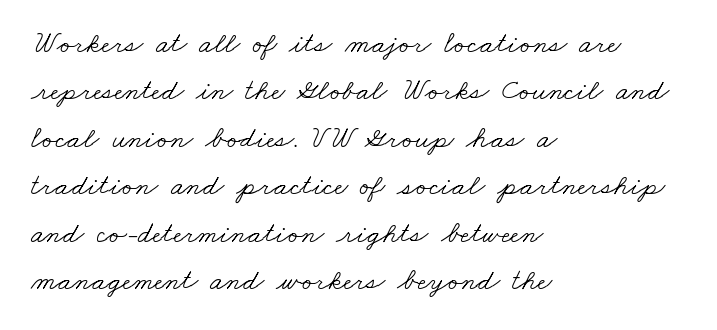
Q: Is the text bold? A: No.
Q: Is the typeface a serif or a sans-serif typeface? A: Serif.
Q: Is the text underlined? A: No.
Q: How is the paragraph aligned? A: Left-aligned.
Q: Is the spacing between letters normal or unusually wide? A: Normal.
Q: Is the spacing between lines tight, normal or loose? A: Normal.
Q: Width (condensed, normal, or wide)? A: Wide.
Q: Stroke contrast? A: Low.
Q: x-height? A: Small.
Q: Monospaced? A: No.
